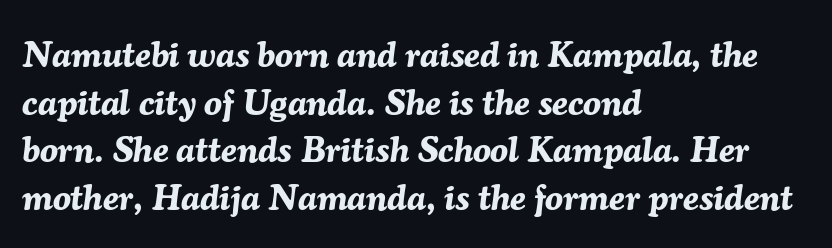
Looking at the ascenders, they clearly lean. The gap between lines stays unmarked. Heavy, bold letterforms. The block of text has a typical density, with ordinary space between rows. The typesetter chose a ragged-right arrangement here.
